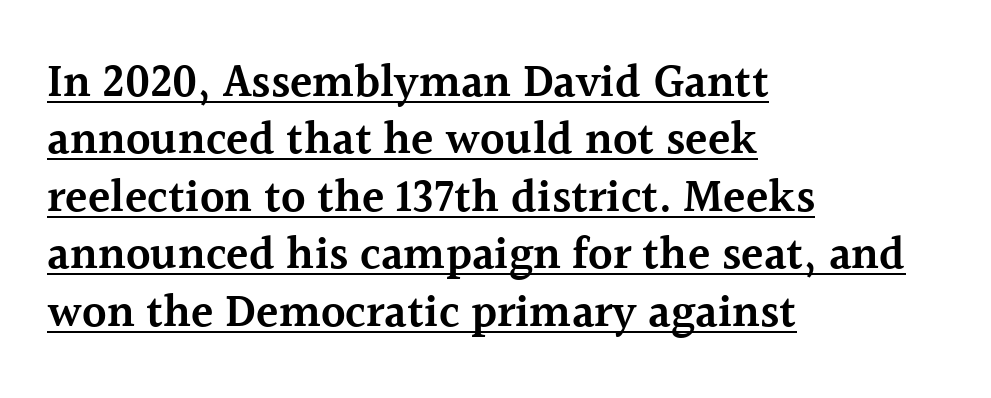
The type sits square on the baseline with zero lean. The rag falls on the right side of this text block. Students, observe: this is what conventionally led text looks like. The letters advance in unequal steps, a hallmark of proportional type. Underline: present. These lines keep a tight, regular rhythm from letter to letter.
